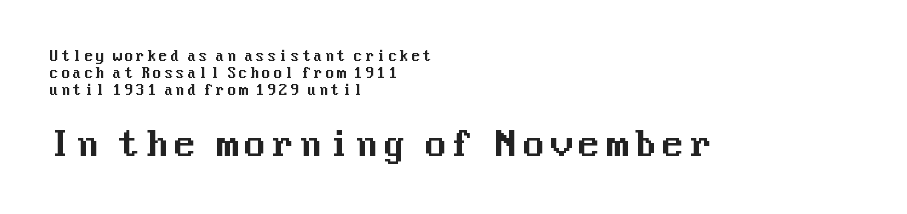
{"serif": "no", "italic": "no", "width": "normal", "stroke_contrast": "medium", "x_height": "medium", "underline": "no", "align": "left", "line_spacing_ratio": 1.23, "larger_block": "second", "size_ratio": 2.43, "glyph_px": 34}
